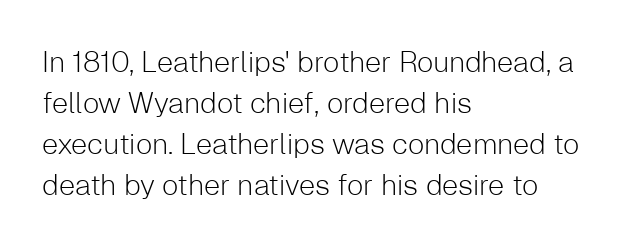
Q: Is the text bold? A: No.
Q: Is the text italic (slanted)? A: No, it is upright.
Q: Is the typeface a serif or a sans-serif typeface? A: Sans-serif.
Q: Is the text underlined? A: No.
Q: How is the paragraph aligned? A: Left-aligned.
Q: Is the spacing between letters normal or unusually wide? A: Normal.
Q: Is the spacing between lines tight, normal or loose? A: Normal.
Q: Width (condensed, normal, or wide)? A: Normal.
Q: Stroke contrast? A: Low.
Q: x-height? A: Medium.
Q: Monospaced? A: No.
